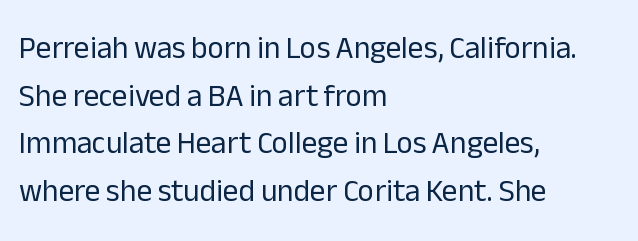
Here the designer chose a conventional face with non-uniform glyph widths. Stroke thickness stays within the range of a standard reading face or lighter. The block of text has a typical density, with ordinary space between rows. You can tell from the bare stems that sans-serif type was used. All the whitespace from short lines collects on the right. In terms of posture, this sample is upright.
